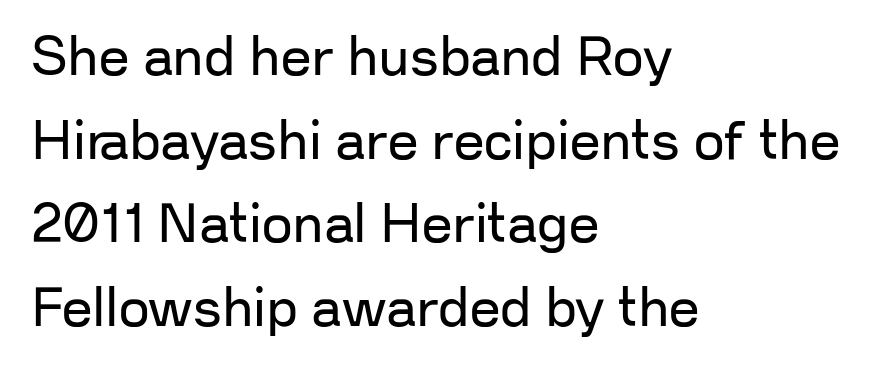
{"serif": "no", "italic": "no", "bold": "no", "weight": "regular", "width": "normal", "stroke_contrast": "low", "x_height": "medium", "monospaced": "no", "underline": "no", "align": "left", "line_spacing": "normal", "line_spacing_ratio": 1.55, "letter_spacing": "normal", "letter_spacing_em": 0.0, "glyph_px": 54}
